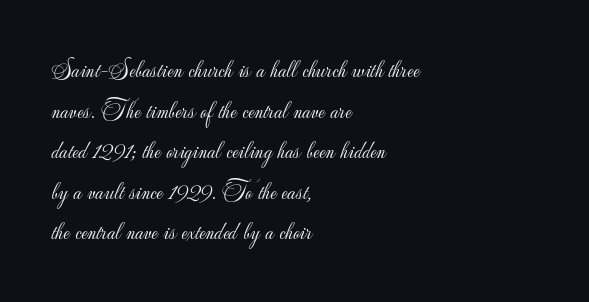
The image shows 26 px text type; set left-aligned, normal line spacing (1.56x), normal letter spacing, not underlined.
